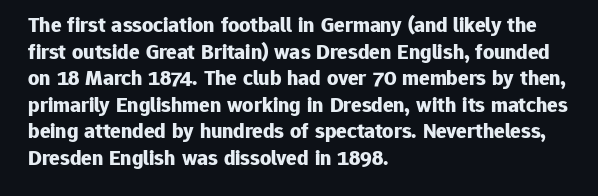
{"italic": "no", "bold": "yes", "underline": "no", "align": "left", "line_spacing_ratio": 1.21, "letter_spacing": "normal", "letter_spacing_em": 0.0, "glyph_px": 22}
